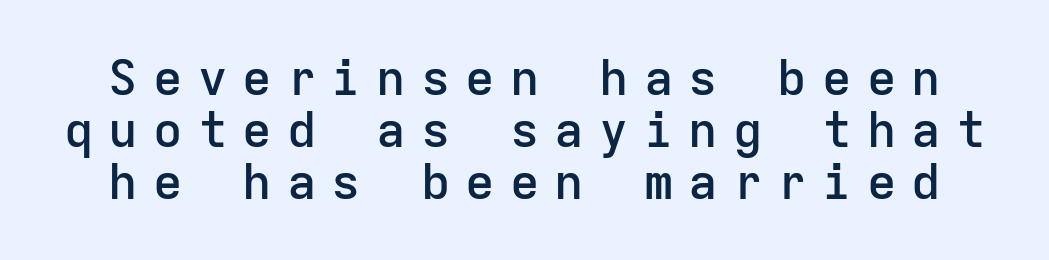
The image shows 49 px semibold sans-serif type, upright, monospaced; set tight line spacing (1.06x), unusually wide letter spacing (+0.31 em), not underlined; low stroke contrast and a medium x-height.
